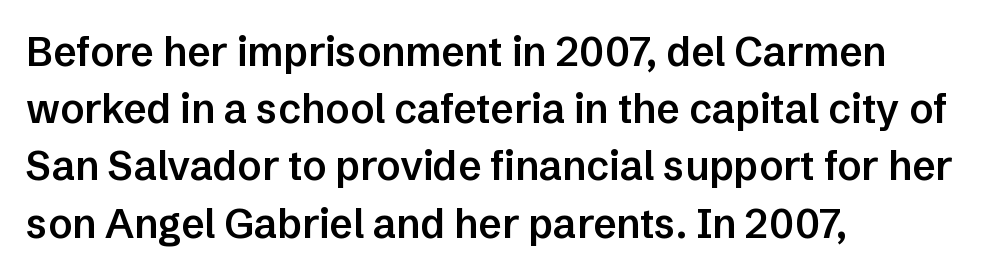
{"serif": "no", "italic": "no", "bold": "semi", "weight": "semibold", "width": "normal", "stroke_contrast": "low", "x_height": "medium", "monospaced": "no", "underline": "no", "align": "left", "line_spacing": "normal", "line_spacing_ratio": 1.43, "letter_spacing": "normal", "letter_spacing_em": 0.0, "glyph_px": 40}
